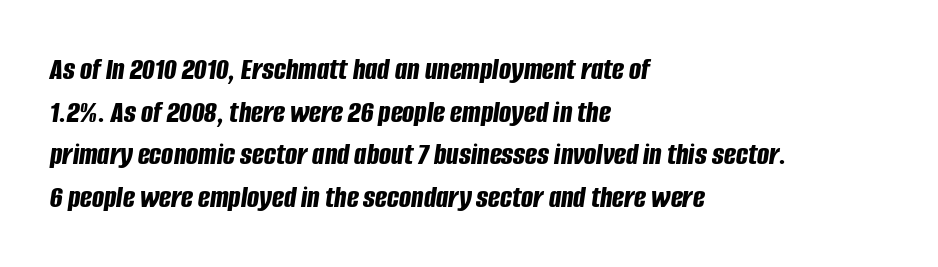
The image shows 32 px bold, condensed type, italic (leaning right); set left-aligned, normal line spacing (1.33x), normal letter spacing, not underlined; low stroke contrast and a large x-height.
